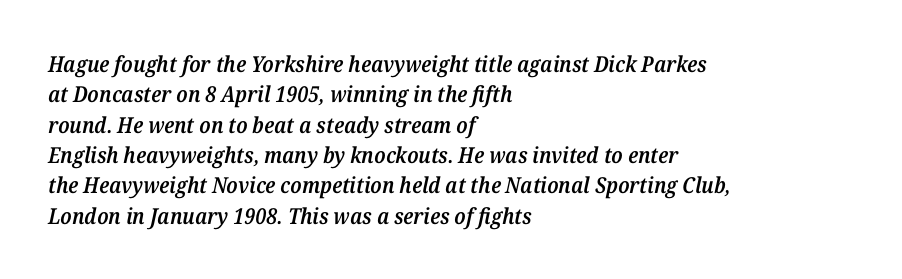
This is oblique type, the kind used for emphasis or titles. Set as a demibold, roughly 600 on the weight scale. Regular leading. Glance below the letters and you will spot only blank space.
